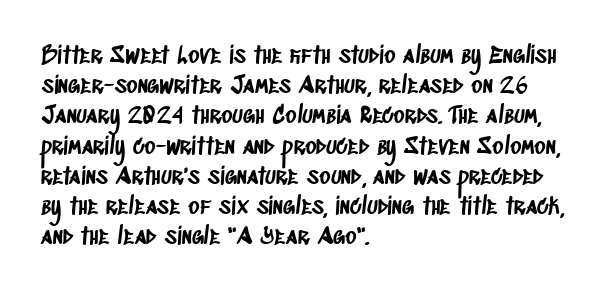
Each new line begins a customary step beneath the previous one. This rendering features lettering with no underline. This rendering uses left alignment, leaving the right contour irregular. How are the letters spaced? Ordinarily, with no added tracking.
